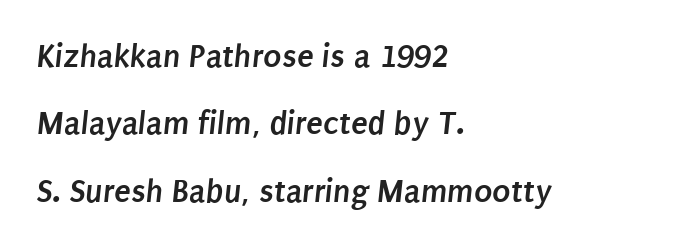
{"serif": "no", "bold": "yes", "weight": "semibold", "width": "condensed", "stroke_contrast": "low", "x_height": "large", "monospaced": "no", "underline": "no", "align": "left", "line_spacing": "loose", "line_spacing_ratio": 1.98, "letter_spacing": "normal", "letter_spacing_em": 0.0, "glyph_px": 34}
